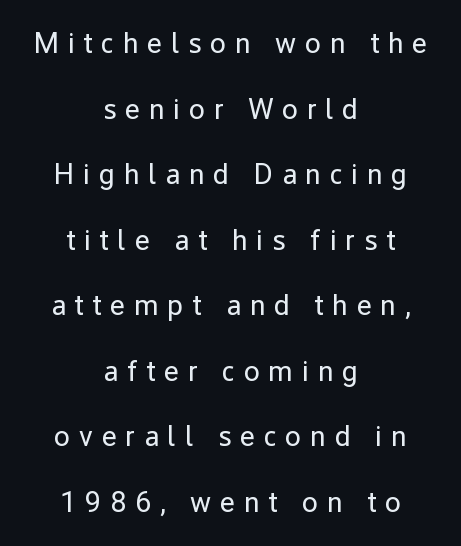
The image shows 29 px regular-weight sans-serif type, upright; set centered, loose line spacing (2.26x), unusually wide letter spacing (+0.3 em), not underlined; low stroke contrast and a medium x-height.
